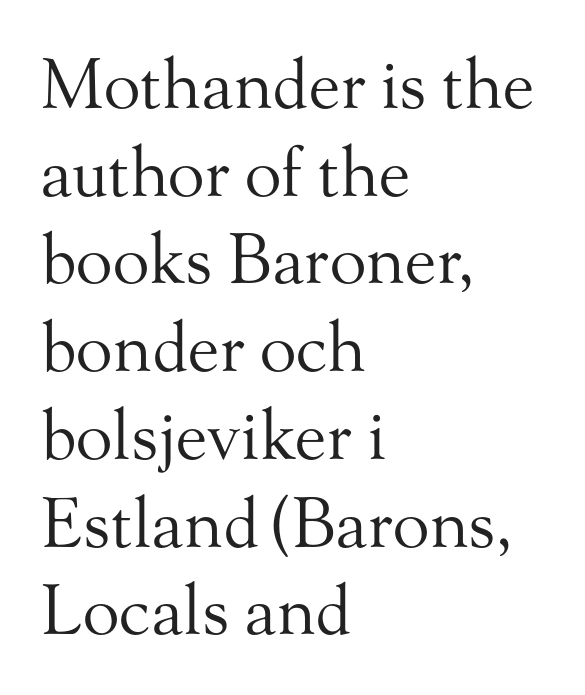
The image shows 68 px regular-weight serif type, upright; set left-aligned, normal line spacing (1.29x), normal letter spacing, not underlined; medium stroke contrast and a small x-height.
